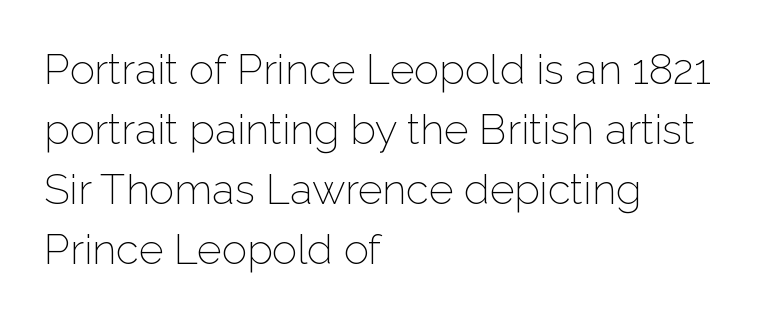
The typography opts for an upright posture over an oblique one. The passage shown has conventional tracking throughout. Summary of weight: not heavy and not bold. A bare baseline throughout the passage. Layout note: lines flush left. A typesetter would call this proportional, since set widths differ per character.
